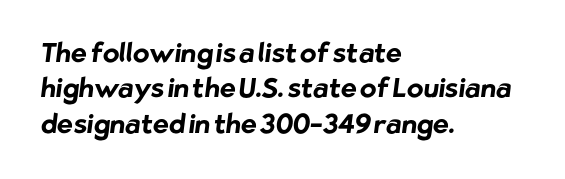
{"bold": "yes", "underline": "no", "align": "left", "line_spacing": "normal", "line_spacing_ratio": 1.31, "letter_spacing": "normal", "letter_spacing_em": 0.0, "glyph_px": 27}
